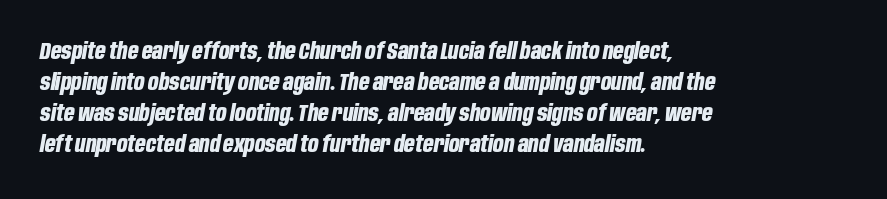
The strip under each line holds only bare page. Students, observe: this is what conventionally led text looks like. Nothing unusual about the tracking: characters are spaced as the font intends. The typesetting leans heavy: a genuine bold.
